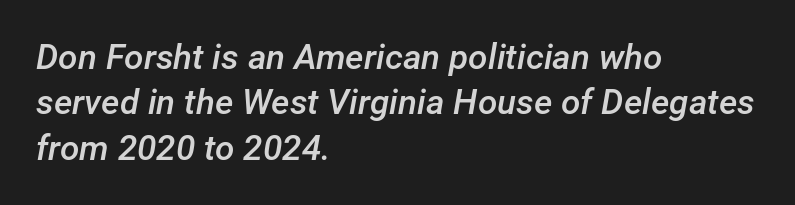
This block has exactly the height ordinary leading produces. Tracking value appears to be zero — textbook default spacing. Bold? Not quite — semibold, heavier than regular but stopping short. Glance below the letters and you will spot only blank space. The rendering uses natural spacing where letterforms have individual widths. The font's italic variant was chosen for this text.
